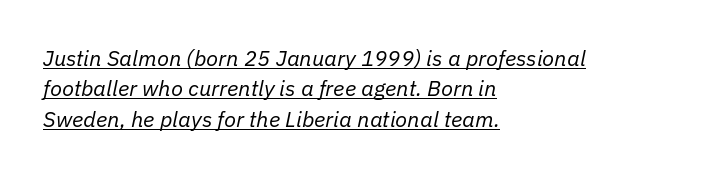
Q: Is the text bold? A: No.
Q: Is the text italic (slanted)? A: Yes, it leans right by about 11 degrees.
Q: Is the text underlined? A: Yes.
Q: How is the paragraph aligned? A: Left-aligned.
Q: Is the spacing between letters normal or unusually wide? A: Normal.
Q: Is the spacing between lines tight, normal or loose? A: Normal.
